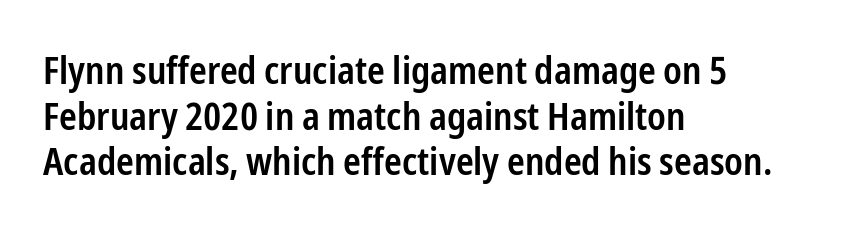
The image shows 38 px semibold, condensed sans-serif type, upright; set left-aligned, line spacing 1.2x, normal letter spacing, not underlined; low stroke contrast and a medium x-height.
